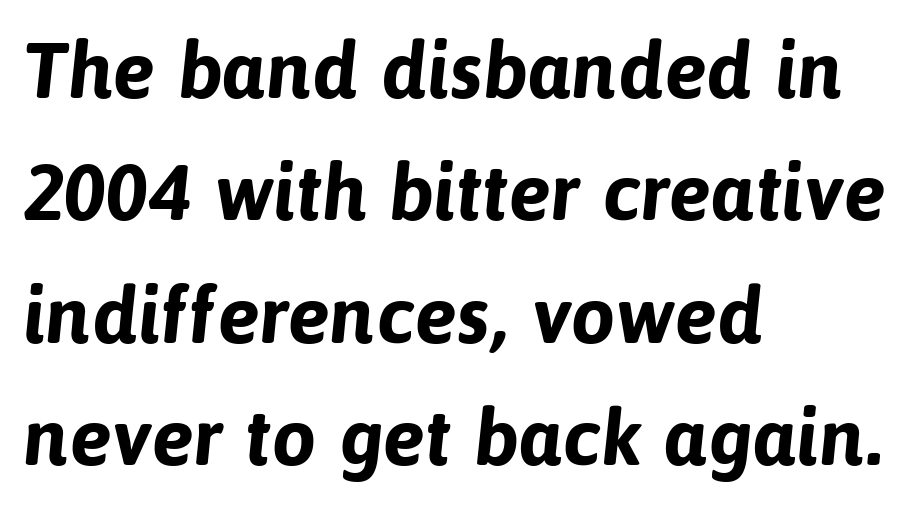
{"serif": "no", "bold": "yes", "weight": "bold", "width": "normal", "stroke_contrast": "low", "x_height": "medium", "monospaced": "no", "underline": "no", "align": "left", "line_spacing": "normal", "line_spacing_ratio": 1.55, "letter_spacing": "normal", "letter_spacing_em": 0.0, "glyph_px": 79}
